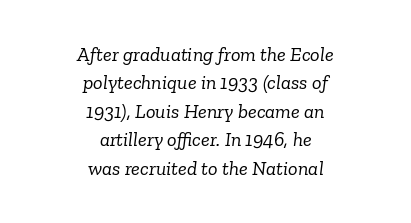
Q: Is the text bold? A: No.
Q: Is the text italic (slanted)? A: Yes, it leans right by about 6 degrees.
Q: Is the text underlined? A: No.
Q: How is the paragraph aligned? A: Centered.
Q: Is the spacing between letters normal or unusually wide? A: Normal.
Q: Is the spacing between lines tight, normal or loose? A: Normal.
